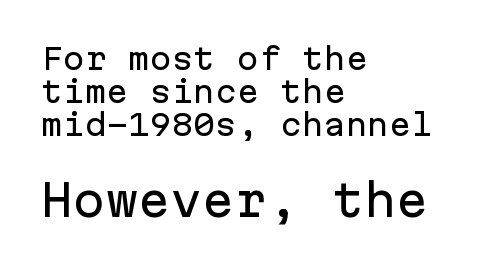
The image shows 43 px sans-serif type, upright, monospaced; set left-aligned, tight line spacing (1.13x), normal letter spacing, not underlined; the second (bottom) block is 1.48x larger; low stroke contrast and a medium x-height.
